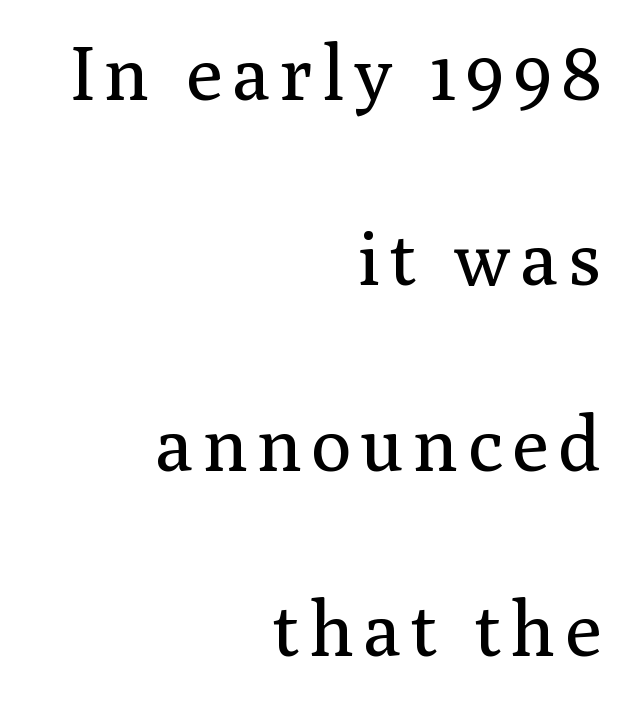
{"serif": "yes", "italic": "no", "bold": "no", "weight": "regular", "width": "normal", "stroke_contrast": "medium", "x_height": "medium", "monospaced": "no", "underline": "no", "align": "right", "line_spacing": "loose", "line_spacing_ratio": 2.44, "glyph_px": 76}
